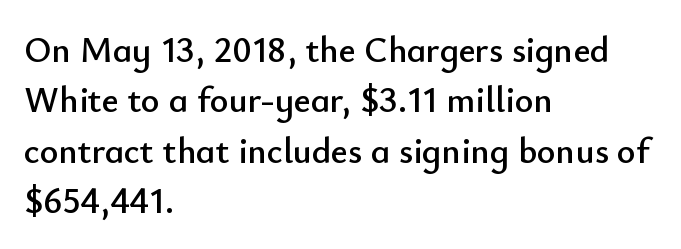
Style check: upright. Honestly, there is no underline to notice here at all. Interline gaps are of average width in this sample. Leftover space on each line is placed entirely after the last word. Nothing unusual about the tracking: characters are spaced as the font intends.
